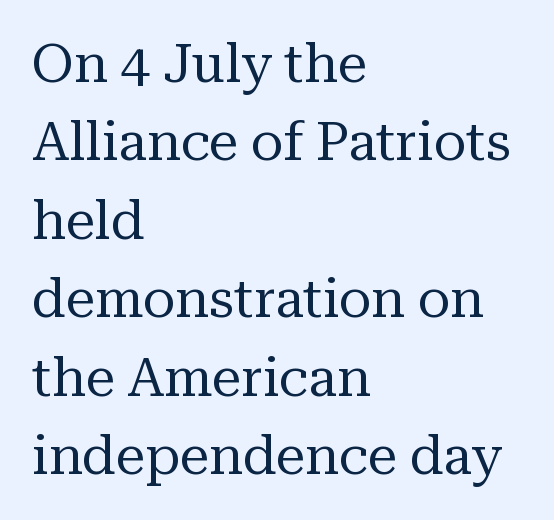
Q: Is the text bold? A: No.
Q: Is the text italic (slanted)? A: No, it is upright.
Q: Is the typeface a serif or a sans-serif typeface? A: Serif.
Q: Is the text underlined? A: No.
Q: How is the paragraph aligned? A: Left-aligned.
Q: Is the spacing between letters normal or unusually wide? A: Normal.
Q: Is the spacing between lines tight, normal or loose? A: Normal.
Q: Width (condensed, normal, or wide)? A: Normal.
Q: Stroke contrast? A: Medium.
Q: x-height? A: Medium.
Q: Monospaced? A: No.
